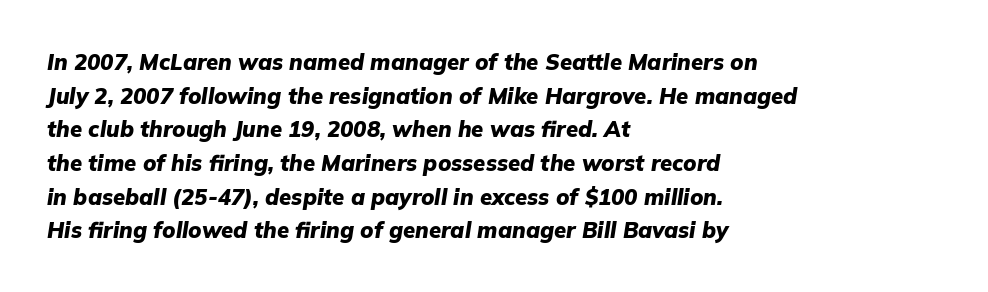
The image shows 22 px bold type, italic (leaning right); set left-aligned, normal line spacing (1.53x), normal letter spacing, not underlined.
